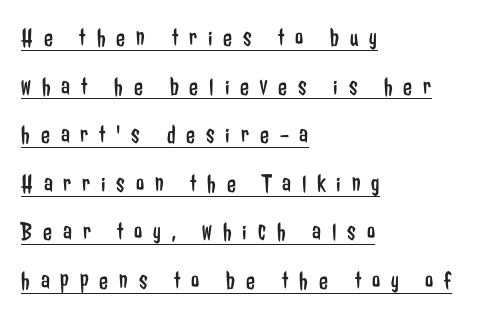
The glyphs are accompanied by a horizontal stroke just below them. These lines are set flush left with a ragged right edge. Vertical strokes here are truly vertical. Weight: not bold — regular or lighter. Compared with typical body copy, the letter spacing here is much looser.
